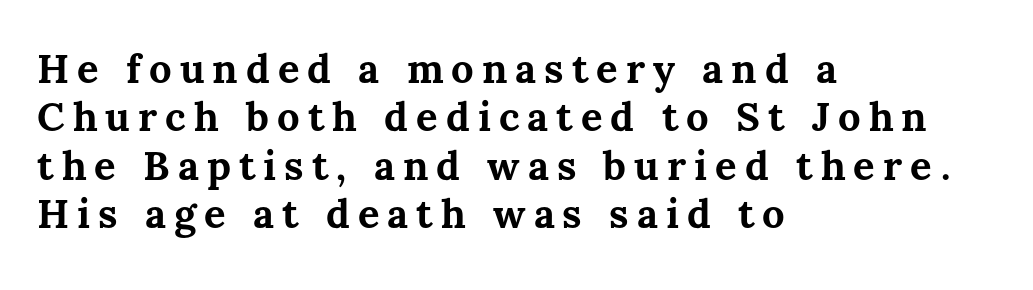
The image shows 40 px bold type, upright; set left-aligned, line spacing 1.21x, unusually wide letter spacing (+0.2 em), not underlined; medium stroke contrast and a medium x-height.
